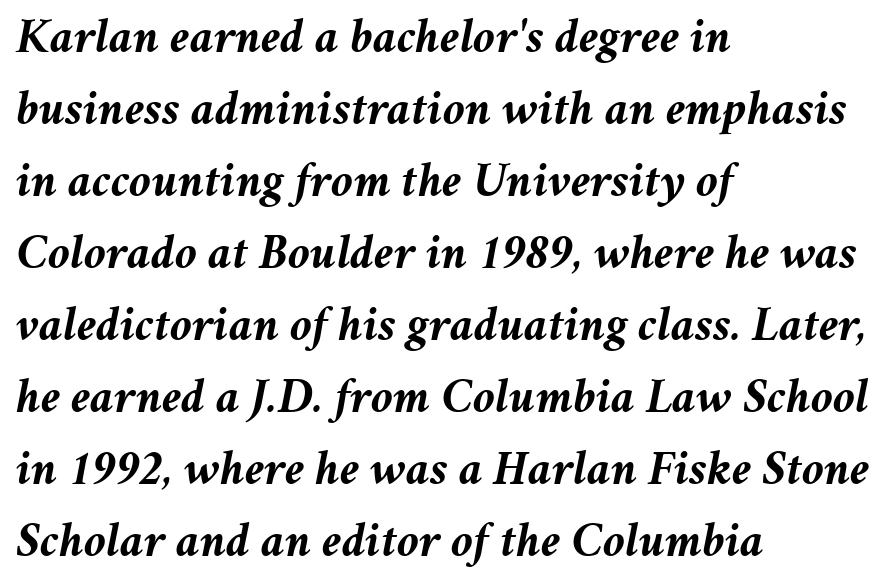
Beneath every word, the page is bare. Heavy-handed strokes throughout: this text is bold. The rag falls on the right side of this text block. Summary of vertical rhythm: regular, with standard interline spacing. No extra tracking has been applied to these lines.
